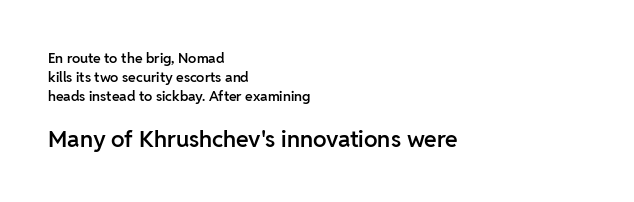
The image shows 23 px text type, upright; set left-aligned, normal line spacing (1.34x), normal letter spacing, not underlined; the second (bottom) block is 1.64x larger.
